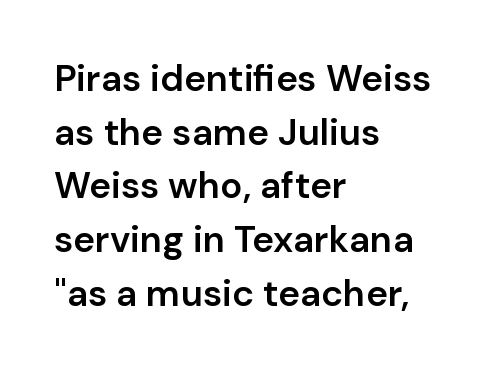
The image shows 37 px semibold sans-serif type, upright; set left-aligned, normal line spacing (1.45x), normal letter spacing, not underlined; low stroke contrast and a medium x-height.
